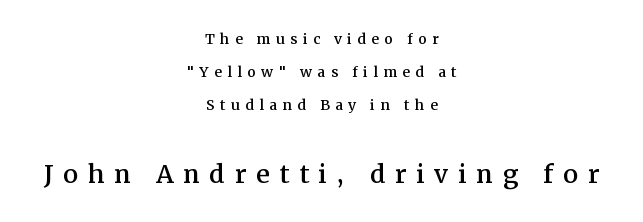
Posture: straight, roman, zero tilt. The rendering uses natural spacing where letterforms have individual widths. A bare baseline throughout the passage. Between these two stacked blocks, the lower one wins on size. This is serif lettering, the kind often seen in printed books. You could only call the tracking loose — the letters float apart.
